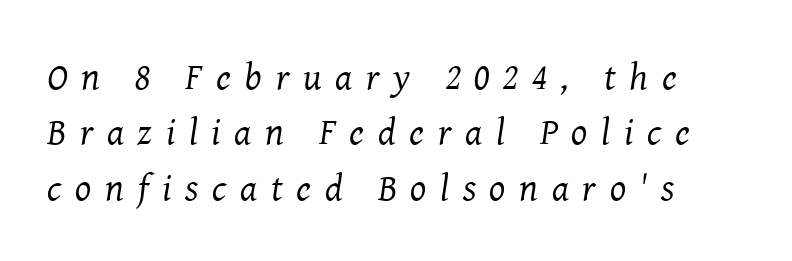
Stroke terminals: seriffed. The ragged edge is on the right, which tells us the setting is flush left. Unbolded letterforms with no extra heft. In terms of posture, this sample is oblique. This rendering widens character spacing well past its baseline value.
